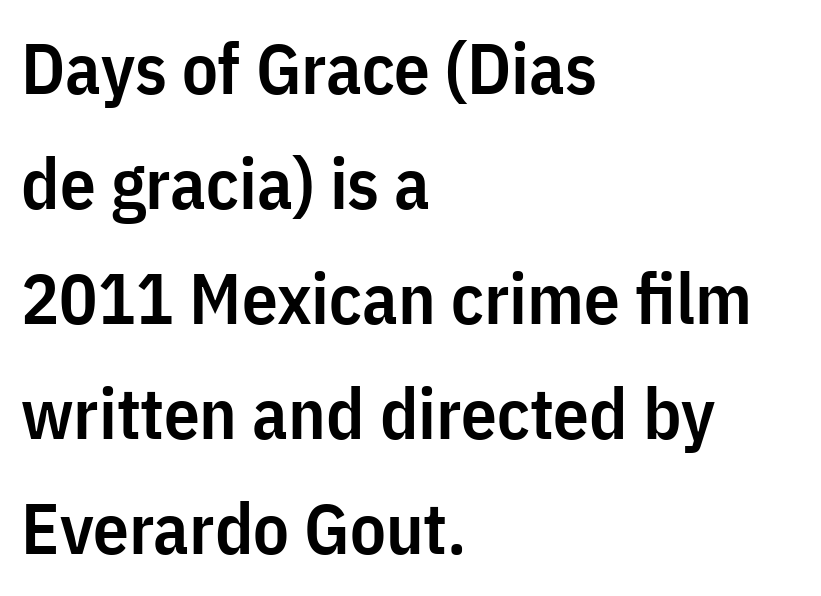
Q: Is the text bold? A: Semi-bold.
Q: Is the text italic (slanted)? A: No, it is upright.
Q: Is the typeface a serif or a sans-serif typeface? A: Sans-serif.
Q: Is the text underlined? A: No.
Q: How is the paragraph aligned? A: Left-aligned.
Q: Is the spacing between letters normal or unusually wide? A: Normal.
Q: Is the spacing between lines tight, normal or loose? A: Normal.
Q: Width (condensed, normal, or wide)? A: Condensed.
Q: Stroke contrast? A: Low.
Q: x-height? A: Medium.
Q: Monospaced? A: No.
